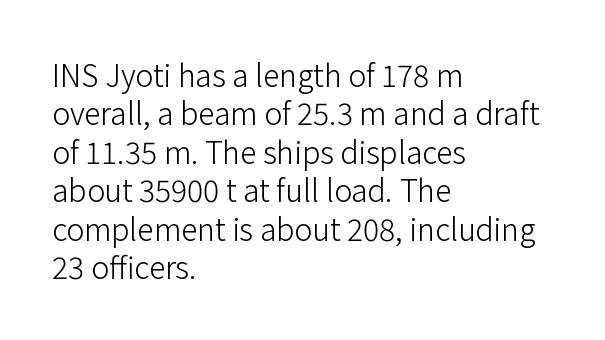
Glance below the letters and you will spot only blank space. Upright lettering throughout. Each letter's strokes conclude bluntly, with no projecting serifs. You could not count columns in this text — the font is proportionally spaced.
